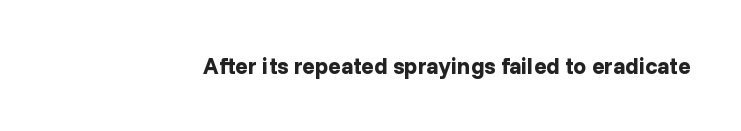
Notice how thick the strokes are: this is what a full bold looks like. In terms of letterspacing, this is plain default setting. The specimen omits any rule beneath the text block's lines. The lettering stays uniformly vertical, giving the passage a roman look.
